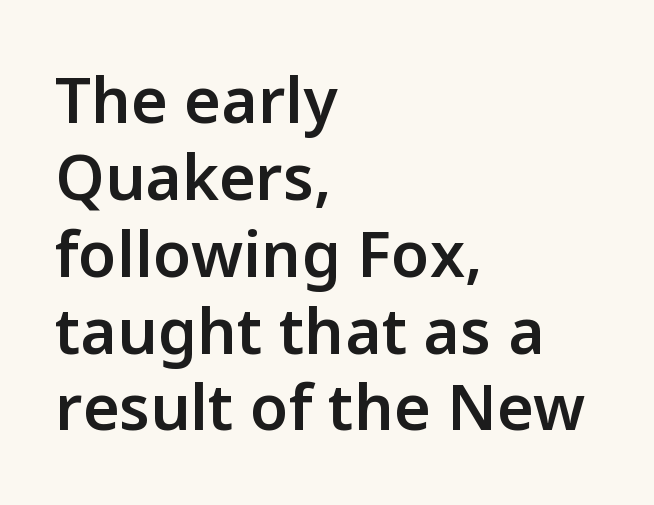
{"serif": "no", "italic": "no", "bold": "semi", "weight": "semibold", "width": "normal", "stroke_contrast": "low", "x_height": "medium", "monospaced": "no", "underline": "no", "align": "left", "line_spacing_ratio": 1.22, "letter_spacing": "normal", "letter_spacing_em": 0.0, "glyph_px": 63}
